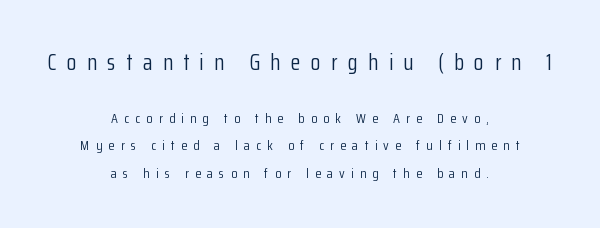
The image shows 23 px text type, upright; set centered, loose line spacing (1.97x), unusually wide letter spacing (+0.44 em), not underlined; the first (top) block is 1.64x larger.
